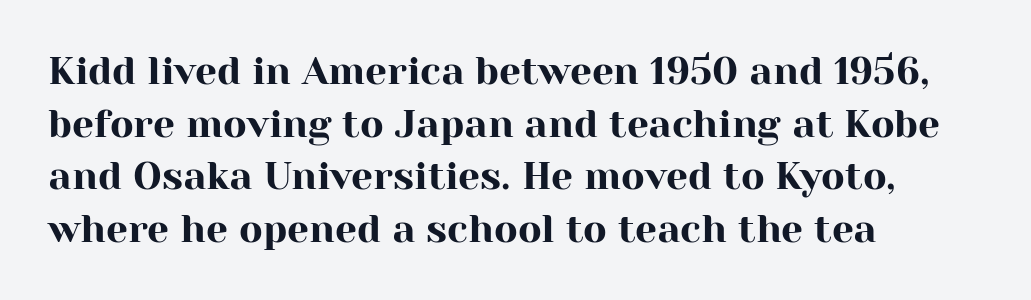
The image shows 39 px serif type, upright; set left-aligned, normal line spacing (1.35x), normal letter spacing, not underlined; high stroke contrast and a medium x-height.
